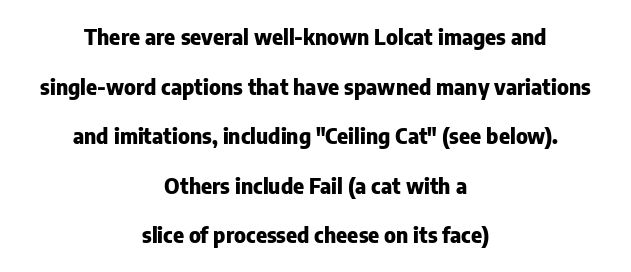
{"italic": "no", "bold": "yes", "underline": "no", "align": "center", "line_spacing": "loose", "line_spacing_ratio": 2.36, "letter_spacing": "normal", "letter_spacing_em": 0.0, "glyph_px": 21}
